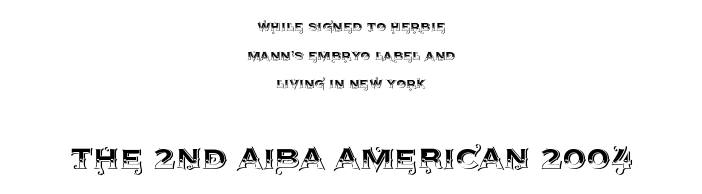
{"italic": "no", "width": "normal", "x_height": "large", "monospaced": "no", "underline": "no", "align": "center", "line_spacing_ratio": 1.79, "letter_spacing": "normal", "letter_spacing_em": 0.0, "larger_block": "second", "size_ratio": 2.5, "glyph_px": 40}
